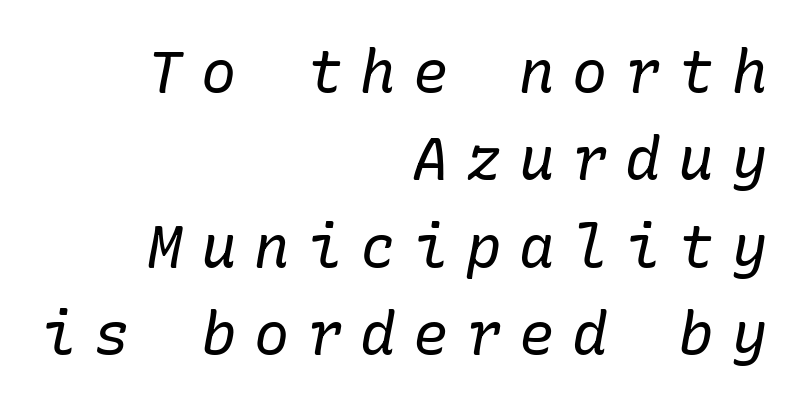
The image shows 59 px regular-weight type, italic (leaning right); set right-aligned, normal line spacing (1.48x), unusually wide letter spacing (+0.3 em), not underlined; low stroke contrast and a medium x-height.
